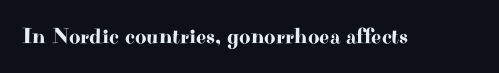
The image shows 22 px text type, upright; set normal letter spacing, not underlined.
